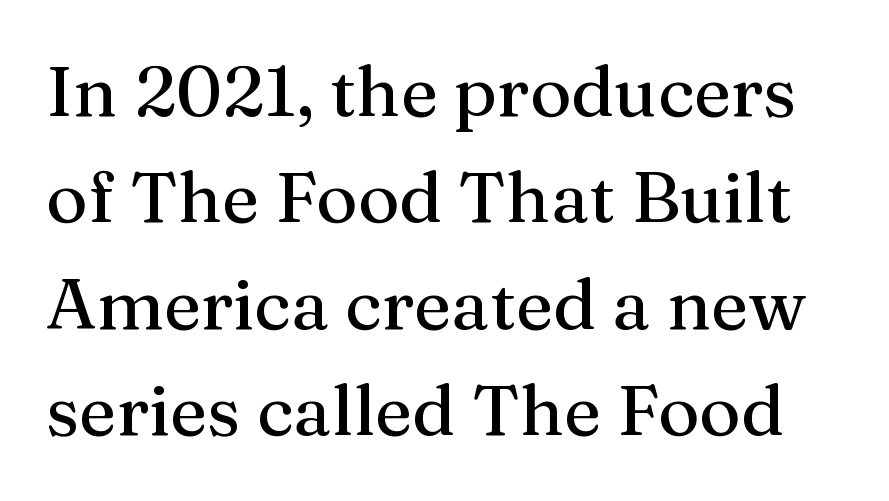
Is the letter spacing exaggerated? No — it looks like the ordinary default. Has an underline been added? It has not. Proportional: the letters do not fall into vertical columns. No italicization has been applied; the sample stays upright. Regular leading.
